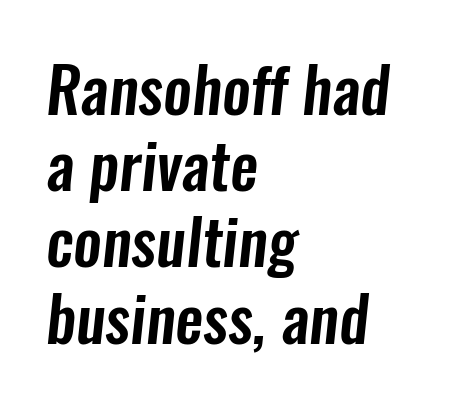
Unmarked baselines from the first word to the last. You can tell from the bare stems that sans-serif type was used. Which margin do the lines hug? The left one — the right edge is uneven. Default kerning and tracking; the words read as compact shapes. Is this a fixed-width face? No — the glyphs have proportional, varying widths.
